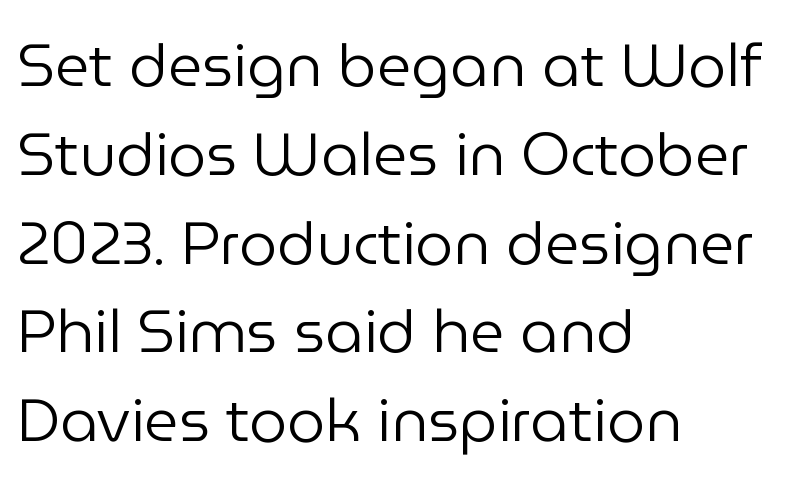
The image shows 60 px regular-weight sans-serif type, upright; set left-aligned, normal line spacing (1.48x), normal letter spacing, not underlined; low stroke contrast and a medium x-height.
